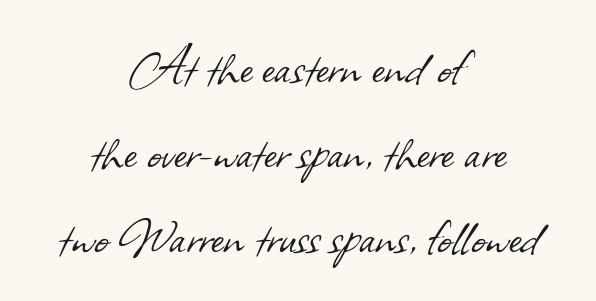
Q: Is the text bold? A: No.
Q: Is the typeface a serif or a sans-serif typeface? A: Sans-serif.
Q: Is the text underlined? A: No.
Q: How is the paragraph aligned? A: Centered.
Q: Is the spacing between letters normal or unusually wide? A: Normal.
Q: Is the spacing between lines tight, normal or loose? A: Normal.
Q: Width (condensed, normal, or wide)? A: Normal.
Q: Stroke contrast? A: Low.
Q: x-height? A: Small.
Q: Monospaced? A: No.
